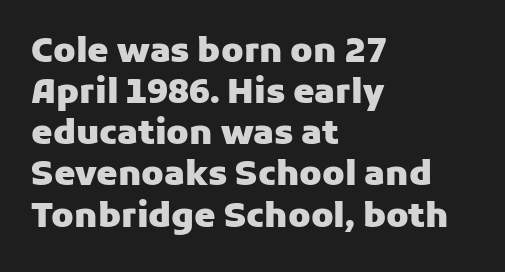
This sample uses a sans-serif face. Words float on clear page, feet unadorned. The face used here is proportionally spaced, like ordinary book or web type. Bold? Absolutely — the strokes are thick and heavy.
